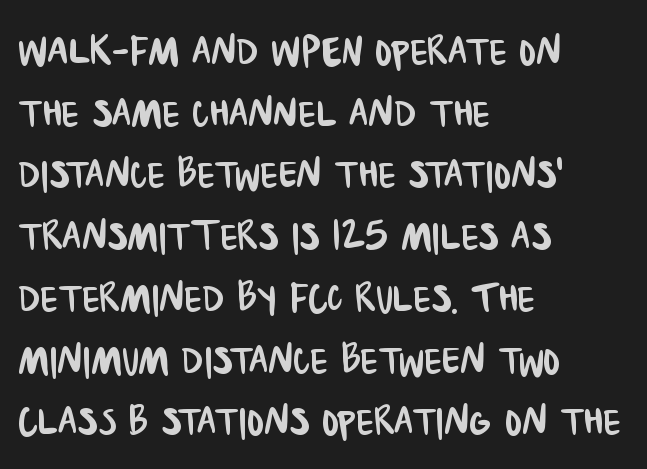
Q: Is the typeface a serif or a sans-serif typeface? A: Sans-serif.
Q: Is the text underlined? A: No.
Q: How is the paragraph aligned? A: Left-aligned.
Q: Is the spacing between letters normal or unusually wide? A: Normal.
Q: Width (condensed, normal, or wide)? A: Condensed.
Q: Stroke contrast? A: Low.
Q: x-height? A: Large.
Q: Monospaced? A: No.
